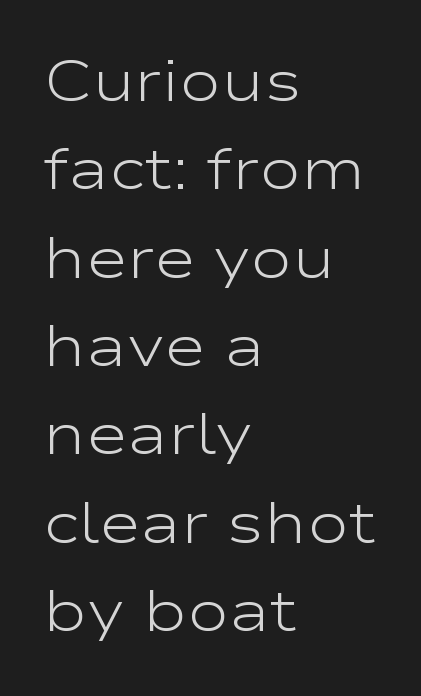
Left-aligned paragraph, ragged on the right. The space directly below the letters is spotless. Reading down the column, the eye jumps a familiar distance to each next line. Looks like regular typesetting: each glyph gets only the width it needs.
